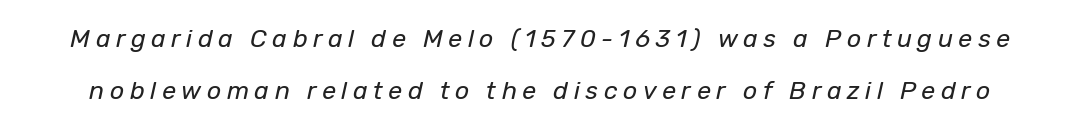
{"italic": "yes", "lean": "right", "slant_degrees": 12, "bold": "no", "underline": "no", "line_spacing": "loose", "line_spacing_ratio": 2.09, "letter_spacing": "wide", "letter_spacing_em": 0.22, "glyph_px": 25}
